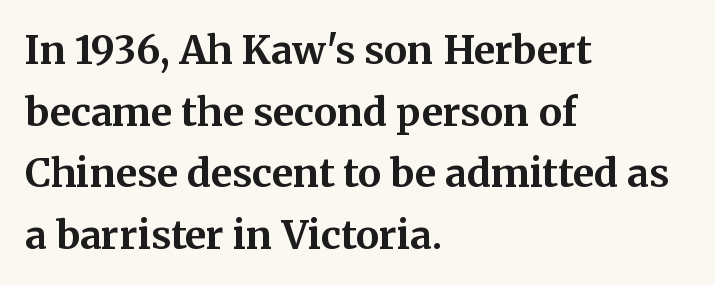
The image shows 39 px bold serif type, upright; set left-aligned, normal line spacing (1.58x), normal letter spacing, not underlined; medium stroke contrast and a medium x-height.
